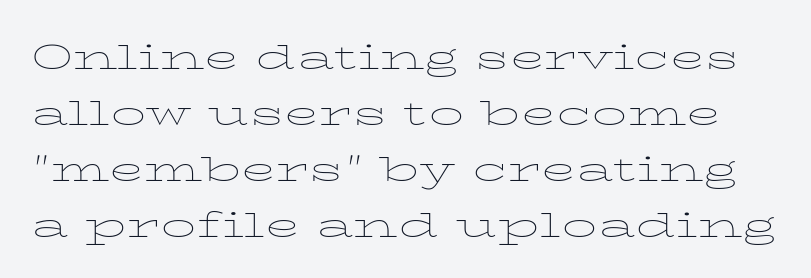
Each row of text sits above clean, open space. Character widths vary here, with narrow letters taking less room than wide ones. Stems and bowls with no extra thickness — not bold. Tracking here is standard; glyphs follow each other at the usual distance. The letters stand straight up with perfectly vertical stems.
